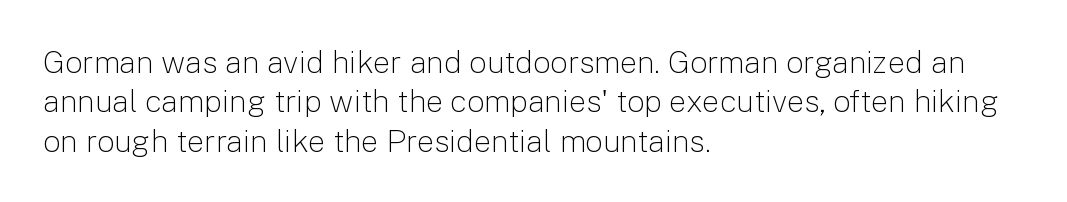
Q: Is the text bold? A: No.
Q: Is the text italic (slanted)? A: No, it is upright.
Q: Is the typeface a serif or a sans-serif typeface? A: Sans-serif.
Q: Is the text underlined? A: No.
Q: How is the paragraph aligned? A: Left-aligned.
Q: Is the spacing between letters normal or unusually wide? A: Normal.
Q: Is the spacing between lines tight, normal or loose? A: Normal.
Q: Width (condensed, normal, or wide)? A: Normal.
Q: Stroke contrast? A: Low.
Q: x-height? A: Medium.
Q: Monospaced? A: No.
